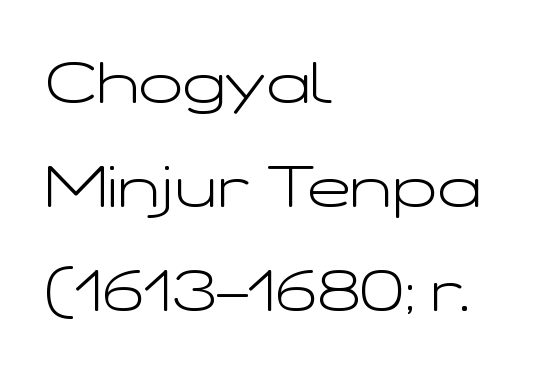
{"serif": "no", "italic": "no", "bold": "no", "weight": "light", "width": "wide", "stroke_contrast": "low", "x_height": "medium", "monospaced": "no", "underline": "no", "align": "left", "line_spacing_ratio": 1.79, "letter_spacing": "normal", "letter_spacing_em": 0.0, "glyph_px": 58}
